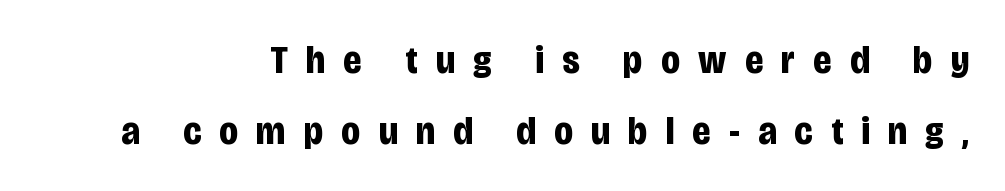
{"serif": "no", "italic": "no", "bold": "yes", "weight": "bold", "width": "condensed", "stroke_contrast": "low", "x_height": "large", "monospaced": "no", "underline": "no", "align": "right", "line_spacing_ratio": 1.82, "letter_spacing": "wide", "letter_spacing_em": 0.47, "glyph_px": 39}
